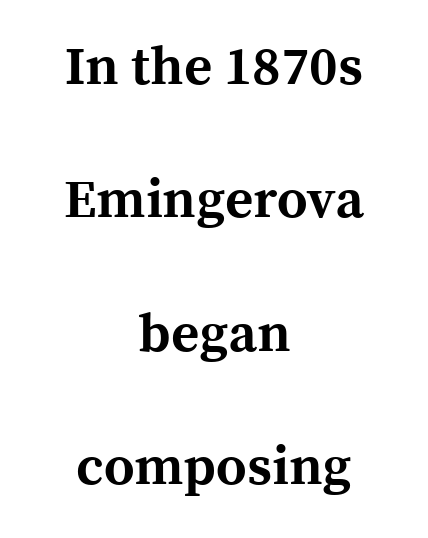
Q: Is the text bold? A: Yes.
Q: Is the text italic (slanted)? A: No, it is upright.
Q: Is the typeface a serif or a sans-serif typeface? A: Serif.
Q: Is the text underlined? A: No.
Q: How is the paragraph aligned? A: Centered.
Q: Is the spacing between letters normal or unusually wide? A: Normal.
Q: Is the spacing between lines tight, normal or loose? A: Loose.
Q: Width (condensed, normal, or wide)? A: Normal.
Q: x-height? A: Medium.
Q: Monospaced? A: No.
